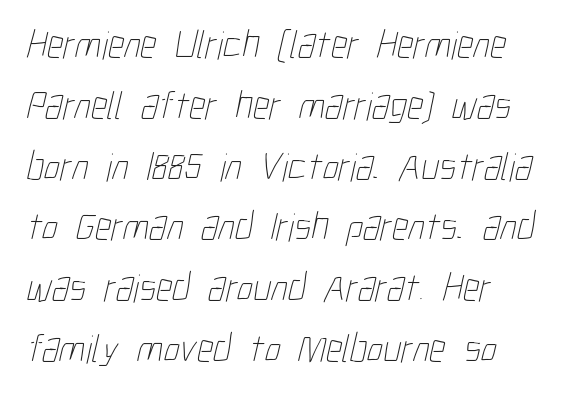
The image shows 40 px thin, condensed type; set normal line spacing (1.52x), normal letter spacing, not underlined; low stroke contrast and a medium x-height.
